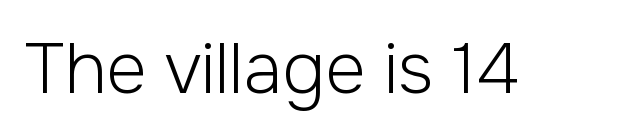
{"serif": "no", "italic": "no", "bold": "no", "weight": "light", "width": "normal", "stroke_contrast": "low", "x_height": "medium", "monospaced": "no", "underline": "no", "letter_spacing": "normal", "letter_spacing_em": 0.0, "glyph_px": 70}
